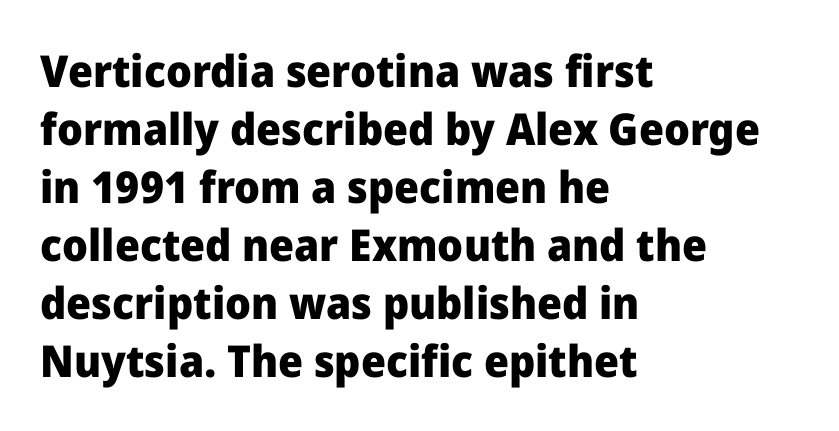
Q: Is the text bold? A: Yes.
Q: Is the text italic (slanted)? A: No, it is upright.
Q: Is the typeface a serif or a sans-serif typeface? A: Sans-serif.
Q: Is the text underlined? A: No.
Q: How is the paragraph aligned? A: Left-aligned.
Q: Is the spacing between letters normal or unusually wide? A: Normal.
Q: Is the spacing between lines tight, normal or loose? A: Normal.
Q: Width (condensed, normal, or wide)? A: Normal.
Q: Stroke contrast? A: Low.
Q: x-height? A: Medium.
Q: Monospaced? A: No.
